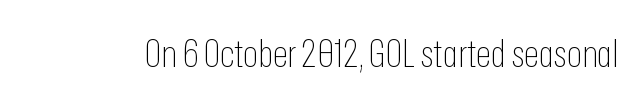
The image shows 39 px thin, condensed sans-serif type, upright; set normal letter spacing, not underlined; low stroke contrast and a medium x-height.
